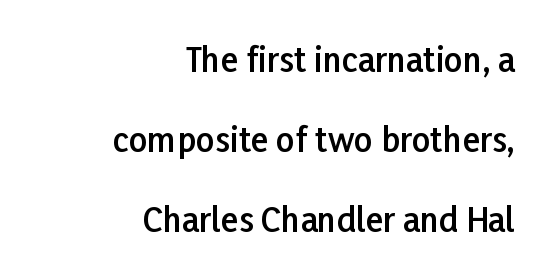
The image shows 33 px semibold sans-serif type, upright; set right-aligned, loose line spacing (2.43x), normal letter spacing, not underlined; low stroke contrast and a medium x-height.
